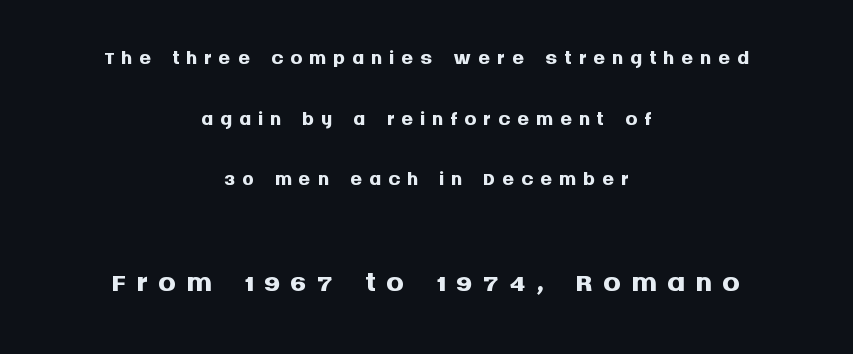
Bold? Absolutely — the strokes are thick and heavy. Alignment: centered. Line spacing here is loose. Any mark beneath the type? The region is blank. Characters remain perfectly vertical along every line.
